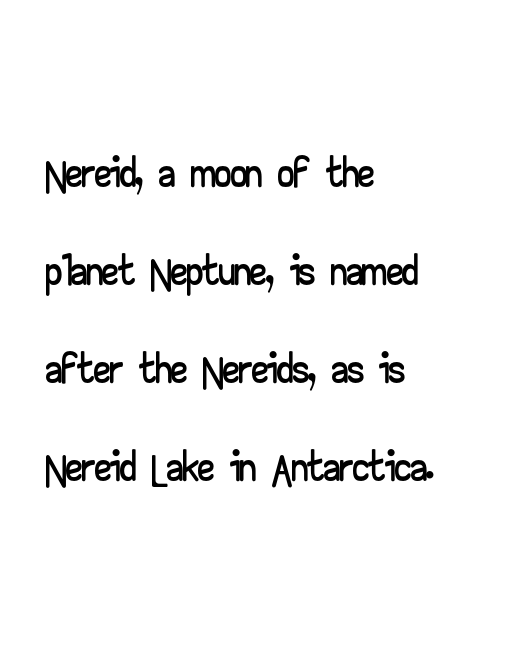
The image shows 65 px wide sans-serif type, upright; set left-aligned, normal line spacing (1.51x), normal letter spacing, not underlined; low stroke contrast and a small x-height.
